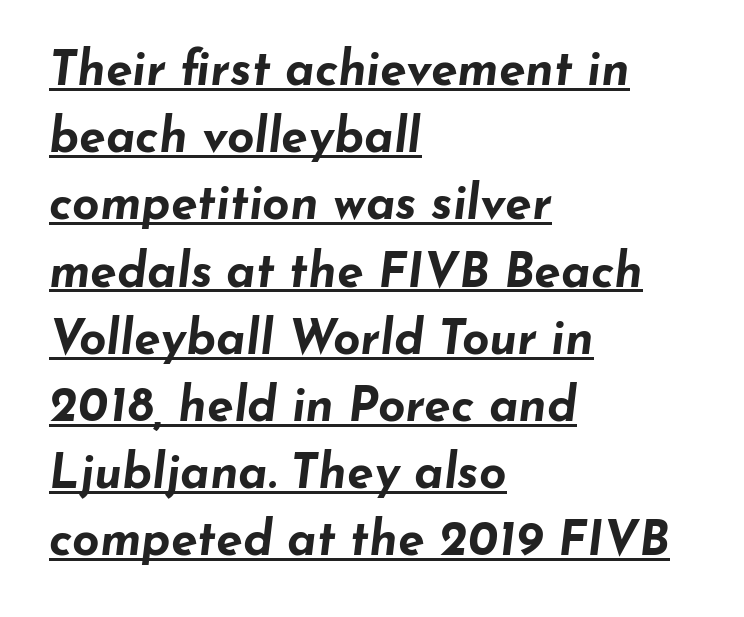
Q: Is the text bold? A: Yes.
Q: Is the text italic (slanted)? A: Yes, it leans right by about 7 degrees.
Q: Is the text underlined? A: Yes.
Q: How is the paragraph aligned? A: Left-aligned.
Q: Is the spacing between letters normal or unusually wide? A: Normal.
Q: Is the spacing between lines tight, normal or loose? A: Normal.
Q: Width (condensed, normal, or wide)? A: Wide.
Q: Stroke contrast? A: Low.
Q: x-height? A: Small.
Q: Monospaced? A: No.
